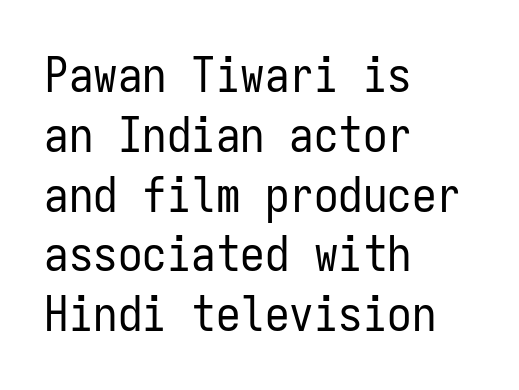
Q: Is the text bold? A: No.
Q: Is the text italic (slanted)? A: No, it is upright.
Q: Is the typeface a serif or a sans-serif typeface? A: Sans-serif.
Q: Is the text underlined? A: No.
Q: How is the paragraph aligned? A: Left-aligned.
Q: Is the spacing between letters normal or unusually wide? A: Normal.
Q: Width (condensed, normal, or wide)? A: Condensed.
Q: Stroke contrast? A: Low.
Q: x-height? A: Medium.
Q: Monospaced? A: Yes.
